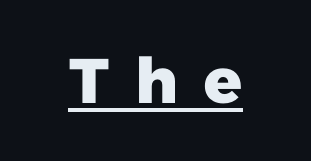
{"serif": "no", "bold": "yes", "weight": "heavy", "width": "normal", "stroke_contrast": "low", "x_height": "medium", "monospaced": "no", "underline": "yes", "letter_spacing": "wide", "letter_spacing_em": 0.38, "glyph_px": 63}
